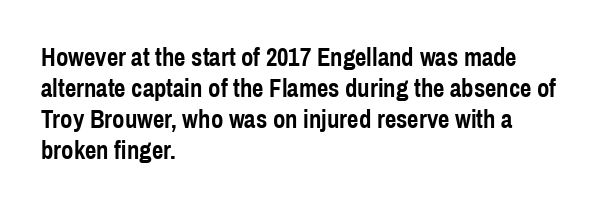
Q: Is the text bold? A: Yes.
Q: Is the text italic (slanted)? A: No, it is upright.
Q: Is the text underlined? A: No.
Q: How is the paragraph aligned? A: Left-aligned.
Q: Is the spacing between letters normal or unusually wide? A: Normal.
